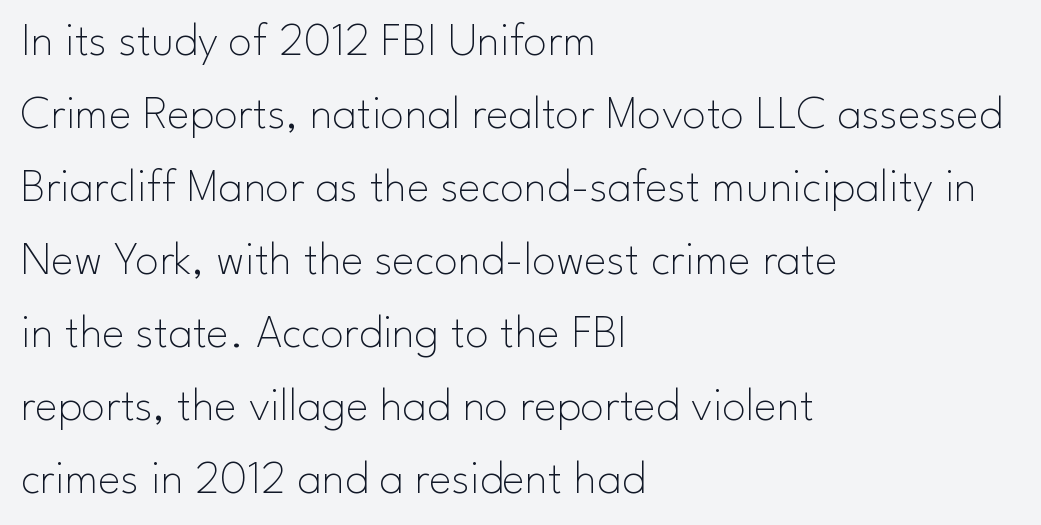
Q: Is the text bold? A: No.
Q: Is the text italic (slanted)? A: No, it is upright.
Q: Is the typeface a serif or a sans-serif typeface? A: Sans-serif.
Q: Is the text underlined? A: No.
Q: How is the paragraph aligned? A: Left-aligned.
Q: Is the spacing between letters normal or unusually wide? A: Normal.
Q: Is the spacing between lines tight, normal or loose? A: Normal.
Q: Width (condensed, normal, or wide)? A: Normal.
Q: Stroke contrast? A: Low.
Q: x-height? A: Small.
Q: Monospaced? A: No.
